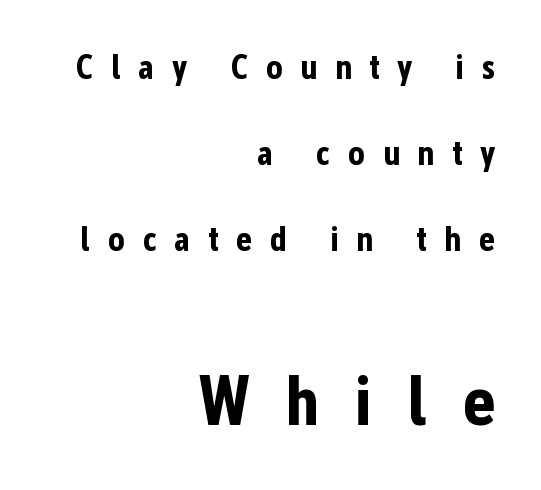
{"serif": "no", "italic": "no", "bold": "yes", "weight": "bold", "width": "condensed", "stroke_contrast": "low", "x_height": "medium", "monospaced": "no", "underline": "no", "align": "right", "line_spacing": "loose", "line_spacing_ratio": 2.46, "letter_spacing": "wide", "letter_spacing_em": 0.5, "larger_block": "second", "size_ratio": 2.0, "glyph_px": 70}
